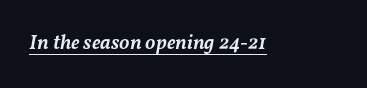
The image shows 21 px text type, italic (leaning right); set normal letter spacing, underlined.
